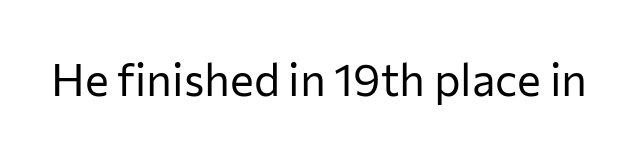
The image shows 45 px regular-weight sans-serif type, upright; set normal letter spacing, not underlined; low stroke contrast and a medium x-height.
